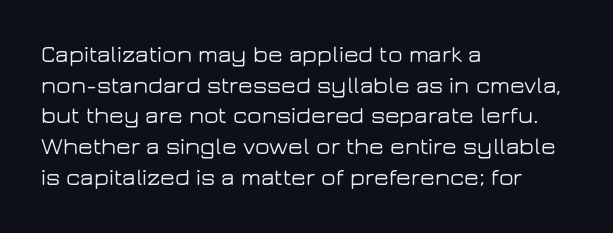
The image shows 24 px text type, upright; set left-aligned, normal line spacing (1.28x), normal letter spacing, not underlined.
